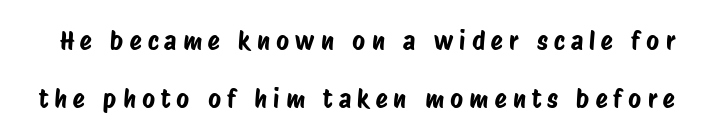
The image shows 25 px text type; set loose line spacing (2.31x), unusually wide letter spacing (+0.24 em), not underlined.
